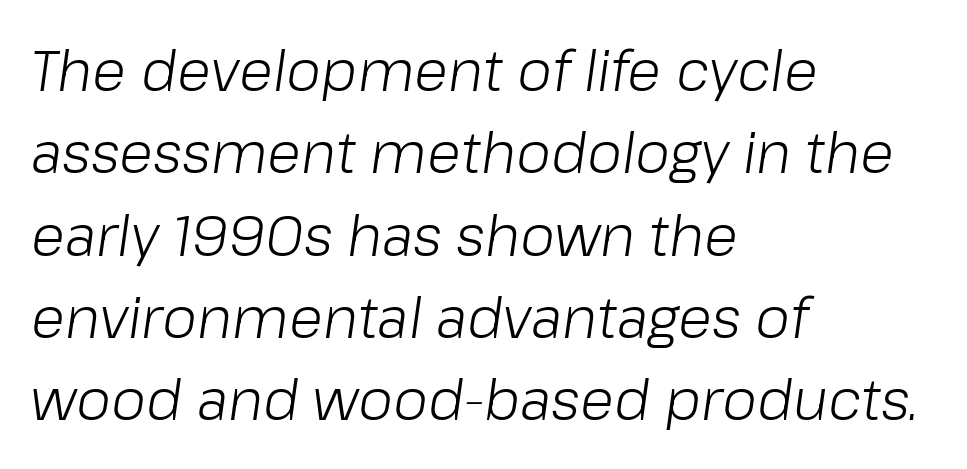
Q: Is the text bold? A: No.
Q: Is the text italic (slanted)? A: Yes, it leans right by about 8 degrees.
Q: Is the text underlined? A: No.
Q: How is the paragraph aligned? A: Left-aligned.
Q: Is the spacing between letters normal or unusually wide? A: Normal.
Q: Is the spacing between lines tight, normal or loose? A: Normal.
Q: Width (condensed, normal, or wide)? A: Normal.
Q: Stroke contrast? A: Low.
Q: x-height? A: Medium.
Q: Monospaced? A: No.
